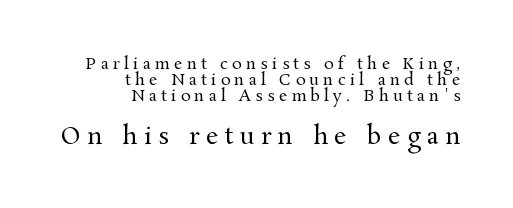
{"italic": "no", "bold": "no", "underline": "no", "align": "right", "line_spacing": "tight", "line_spacing_ratio": 0.99, "letter_spacing": "wide", "letter_spacing_em": 0.27, "larger_block": "second", "size_ratio": 1.5, "glyph_px": 24}
